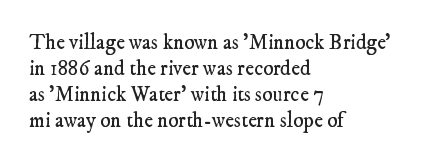
Q: Is the text bold? A: No.
Q: Is the text underlined? A: No.
Q: How is the paragraph aligned? A: Left-aligned.
Q: Is the spacing between letters normal or unusually wide? A: Normal.
